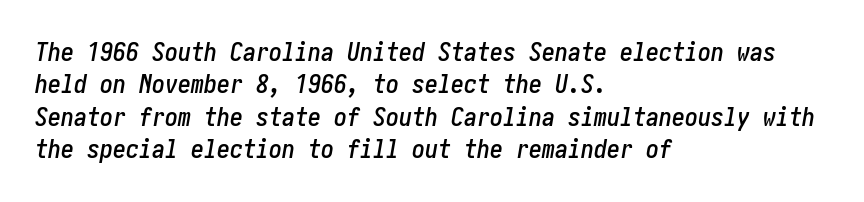
{"italic": "yes", "lean": "right", "slant_degrees": 10, "underline": "no", "align": "left", "line_spacing": "normal", "line_spacing_ratio": 1.25, "letter_spacing": "normal", "letter_spacing_em": 0.0, "glyph_px": 26}
